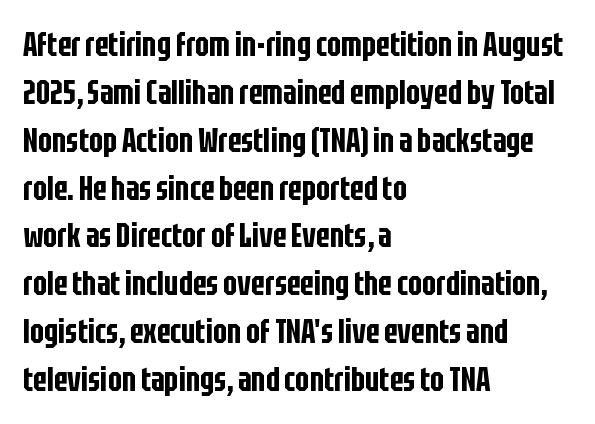
Q: Is the text italic (slanted)? A: No, it is upright.
Q: Is the typeface a serif or a sans-serif typeface? A: Sans-serif.
Q: Is the text underlined? A: No.
Q: How is the paragraph aligned? A: Left-aligned.
Q: Is the spacing between letters normal or unusually wide? A: Normal.
Q: Is the spacing between lines tight, normal or loose? A: Normal.
Q: Width (condensed, normal, or wide)? A: Condensed.
Q: Stroke contrast? A: Low.
Q: x-height? A: Large.
Q: Monospaced? A: No.
